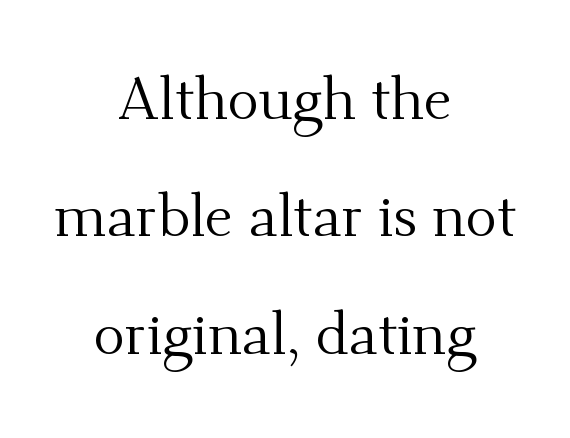
The image shows 59 px regular-weight serif type, upright; set centered, loose line spacing (1.99x), normal letter spacing, not underlined; medium stroke contrast and a small x-height.
